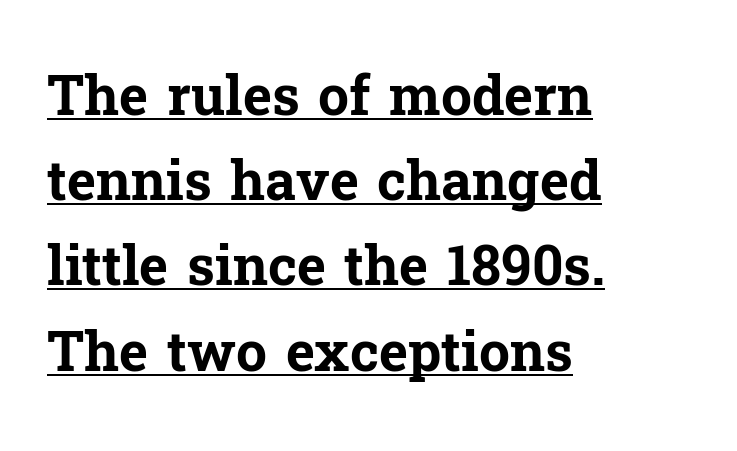
The typeface chosen for these lines features serifs. Decoration check: the copy is underlined. Here the designer chose a conventional face with non-uniform glyph widths. Is the letter spacing exaggerated? No — it looks like the ordinary default.
